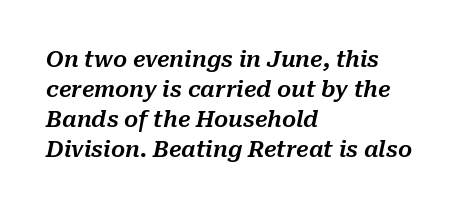
{"italic": "yes", "lean": "right", "slant_degrees": 10, "underline": "no", "align": "left", "line_spacing": "normal", "line_spacing_ratio": 1.37, "letter_spacing": "normal", "letter_spacing_em": 0.0, "glyph_px": 22}
